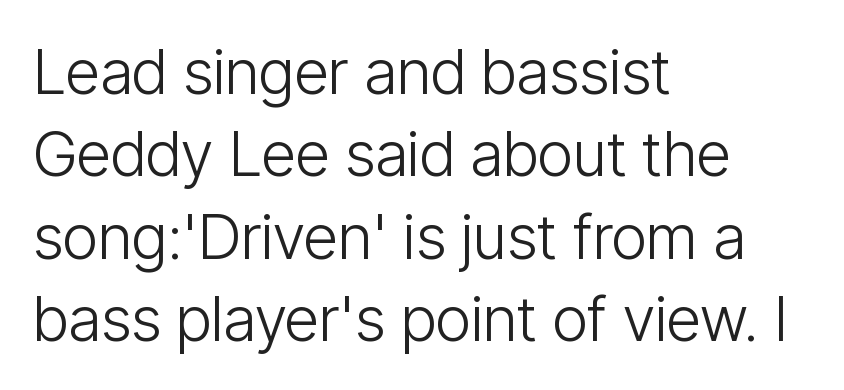
Q: Is the text bold? A: No.
Q: Is the text italic (slanted)? A: No, it is upright.
Q: Is the typeface a serif or a sans-serif typeface? A: Sans-serif.
Q: Is the text underlined? A: No.
Q: How is the paragraph aligned? A: Left-aligned.
Q: Is the spacing between letters normal or unusually wide? A: Normal.
Q: Is the spacing between lines tight, normal or loose? A: Normal.
Q: Width (condensed, normal, or wide)? A: Condensed.
Q: Stroke contrast? A: Low.
Q: x-height? A: Medium.
Q: Monospaced? A: No.
